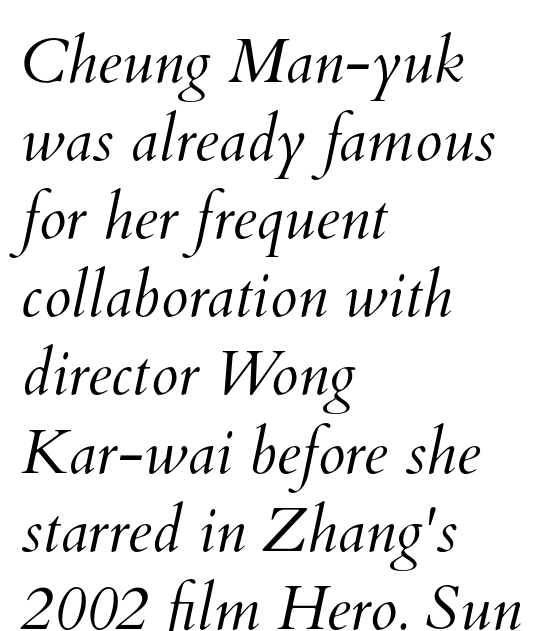
{"bold": "no", "weight": "light", "width": "normal", "stroke_contrast": "medium", "x_height": "small", "monospaced": "no", "underline": "no", "align": "left", "line_spacing": "normal", "line_spacing_ratio": 1.26, "letter_spacing": "normal", "letter_spacing_em": 0.0, "glyph_px": 62}
